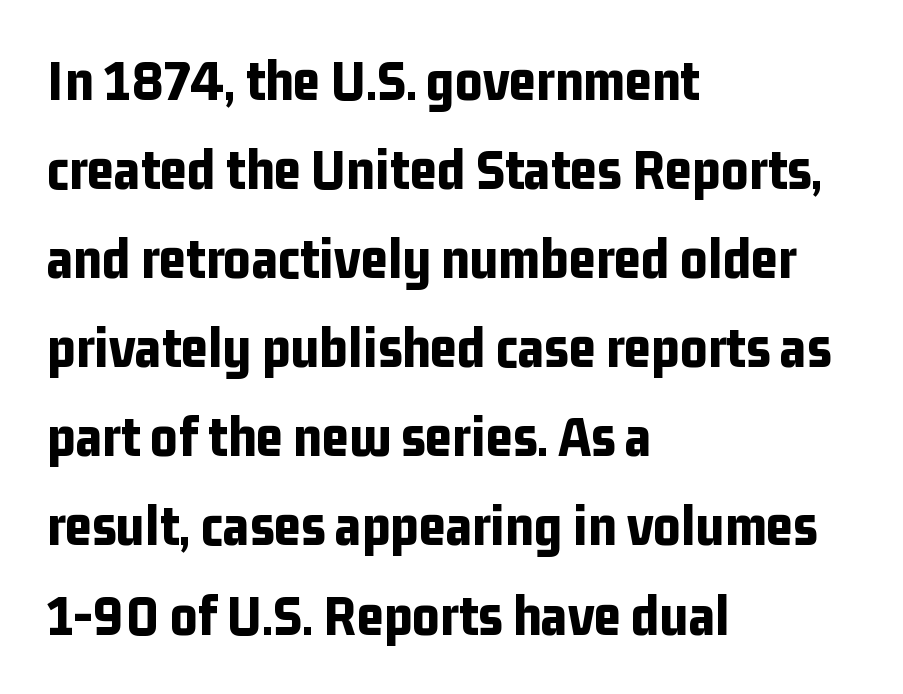
Q: Is the text bold? A: Yes.
Q: Is the text italic (slanted)? A: No, it is upright.
Q: Is the typeface a serif or a sans-serif typeface? A: Sans-serif.
Q: Is the text underlined? A: No.
Q: How is the paragraph aligned? A: Left-aligned.
Q: Is the spacing between letters normal or unusually wide? A: Normal.
Q: Is the spacing between lines tight, normal or loose? A: Normal.
Q: Width (condensed, normal, or wide)? A: Condensed.
Q: Stroke contrast? A: Low.
Q: x-height? A: Medium.
Q: Monospaced? A: No.
